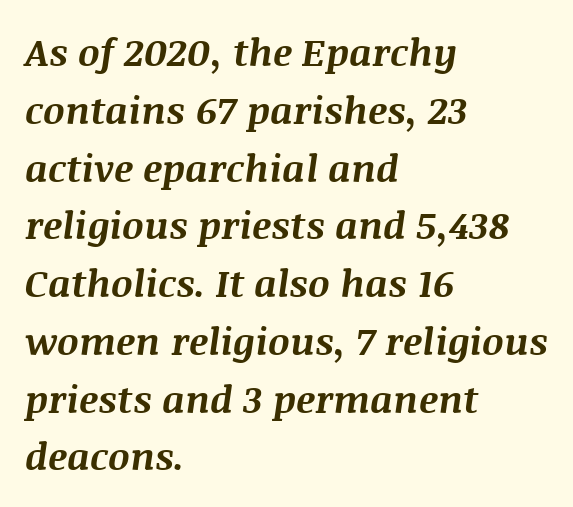
Q: Is the text bold? A: Yes.
Q: Is the text italic (slanted)? A: Yes, it leans right by about 8 degrees.
Q: Is the text underlined? A: No.
Q: How is the paragraph aligned? A: Left-aligned.
Q: Is the spacing between letters normal or unusually wide? A: Normal.
Q: Is the spacing between lines tight, normal or loose? A: Normal.
Q: Width (condensed, normal, or wide)? A: Normal.
Q: Stroke contrast? A: Medium.
Q: x-height? A: Large.
Q: Monospaced? A: No.
